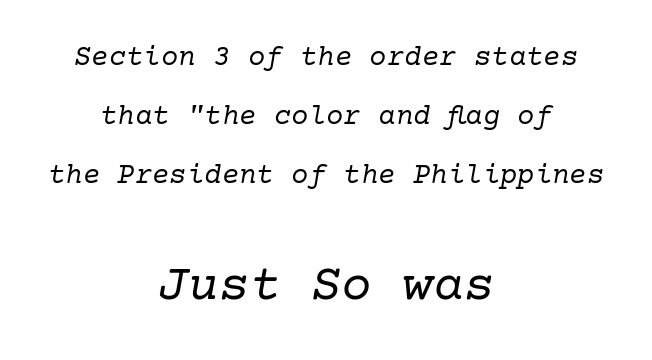
Q: Is the text bold? A: No.
Q: Is the text italic (slanted)? A: Yes, it leans right by about 10 degrees.
Q: Is the typeface a serif or a sans-serif typeface? A: Serif.
Q: Is the text underlined? A: No.
Q: How is the paragraph aligned? A: Centered.
Q: Is the spacing between letters normal or unusually wide? A: Normal.
Q: Is the spacing between lines tight, normal or loose? A: Loose.
Q: Which block of text is set in a larger size, the first (top) or the second (bottom)? A: The second (bottom) one.
Q: Width (condensed, normal, or wide)? A: Normal.
Q: Stroke contrast? A: Low.
Q: x-height? A: Medium.
